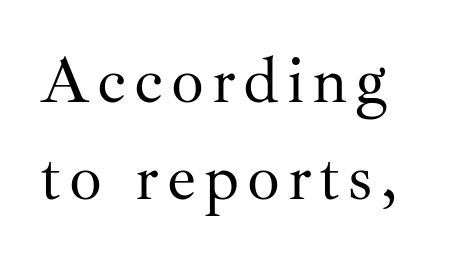
Q: Is the text bold? A: No.
Q: Is the text italic (slanted)? A: No, it is upright.
Q: Is the typeface a serif or a sans-serif typeface? A: Serif.
Q: Is the text underlined? A: No.
Q: How is the paragraph aligned? A: Left-aligned.
Q: Is the spacing between lines tight, normal or loose? A: Normal.
Q: Width (condensed, normal, or wide)? A: Normal.
Q: Stroke contrast? A: Medium.
Q: x-height? A: Small.
Q: Monospaced? A: No.
